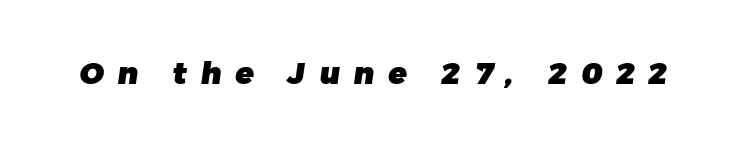
Has an underline been added? It has not. These lines are rendered in a variable-pitch font. Unlike a traditional serif, this face leaves its strokes unadorned. Caption: expanded tracking, letters set apart. Each glyph is drawn with heavy, bold strokes.
